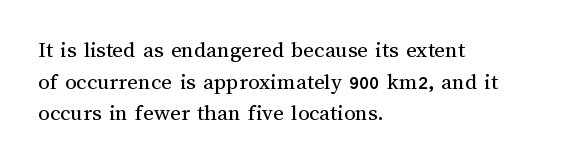
The image shows 23 px text type, upright; set left-aligned, normal line spacing (1.38x), normal letter spacing, not underlined.
